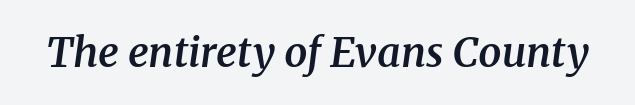
{"serif": "yes", "italic": "yes", "lean": "right", "slant_degrees": 8, "bold": "semi", "weight": "semibold", "width": "normal", "stroke_contrast": "medium", "x_height": "medium", "monospaced": "no", "underline": "no", "letter_spacing": "normal", "letter_spacing_em": 0.0, "glyph_px": 41}
